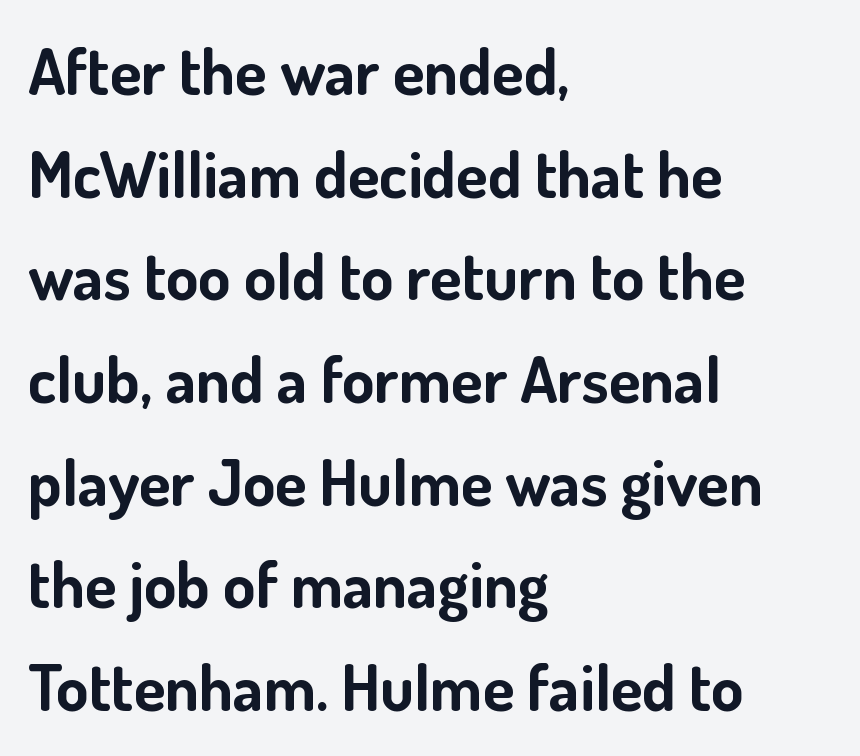
{"serif": "no", "italic": "no", "bold": "yes", "weight": "bold", "width": "normal", "stroke_contrast": "low", "x_height": "small", "monospaced": "no", "underline": "no", "align": "left", "line_spacing": "normal", "line_spacing_ratio": 1.58, "letter_spacing": "normal", "letter_spacing_em": 0.0, "glyph_px": 65}
